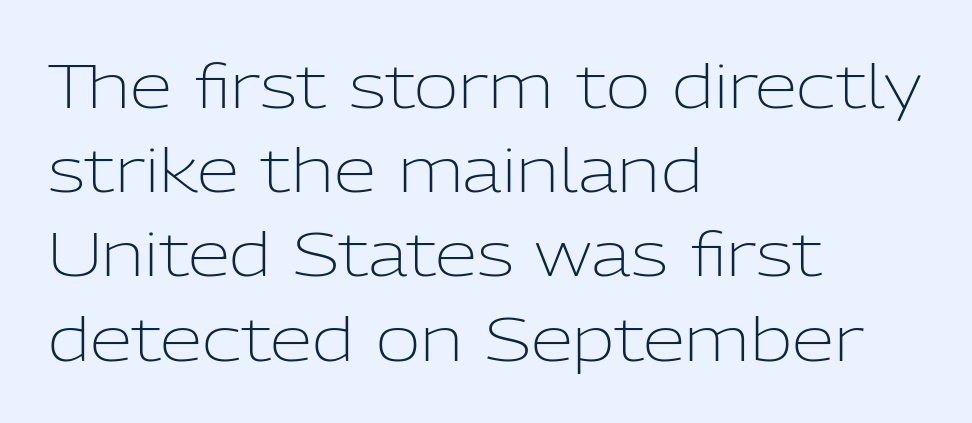
This sample has the flowing, uneven cadence of proportional lettering. What kind of face is this? One without serifs — a sans. Which margin do the lines hug? The left one — the right edge is uneven. There is no visible air inserted between adjacent glyphs.
